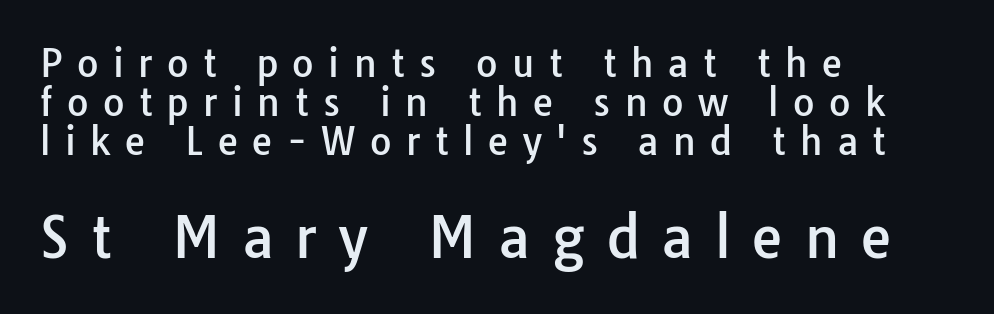
The image shows 56 px sans-serif type, upright; set left-aligned, tight line spacing (1.06x), unusually wide letter spacing (+0.39 em), not underlined; the second (bottom) block is 1.51x larger; low stroke contrast and a medium x-height.
